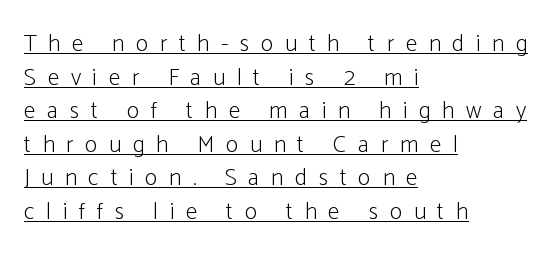
Q: Is the text bold? A: No.
Q: Is the text italic (slanted)? A: No, it is upright.
Q: Is the text underlined? A: Yes.
Q: How is the paragraph aligned? A: Left-aligned.
Q: Is the spacing between letters normal or unusually wide? A: Unusually wide.
Q: Is the spacing between lines tight, normal or loose? A: Normal.
